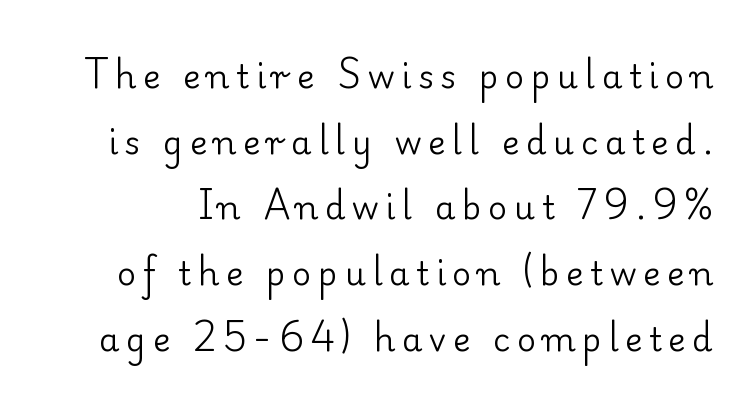
The image shows 33 px regular-weight serif type, upright; set loose line spacing (1.99x), unusually wide letter spacing (+0.2 em), not underlined; low stroke contrast and a small x-height.
